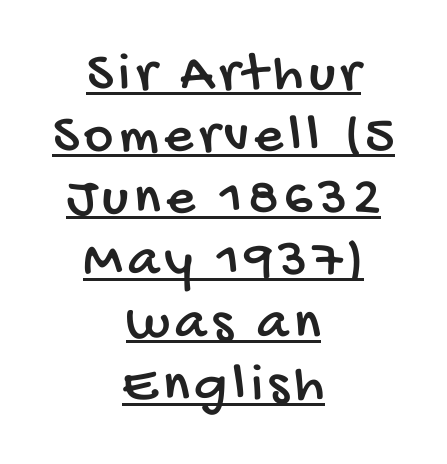
The image shows 56 px condensed sans-serif type; set centered, tight line spacing (1.11x), underlined; low stroke contrast and a large x-height.
